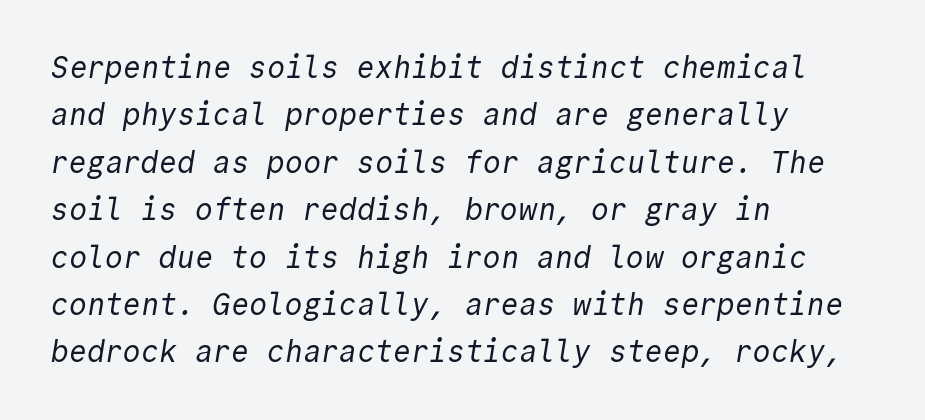
The image shows 30 px regular-weight sans-serif type, monospaced; set left-aligned, normal line spacing (1.58x), normal letter spacing, not underlined; a medium x-height.
